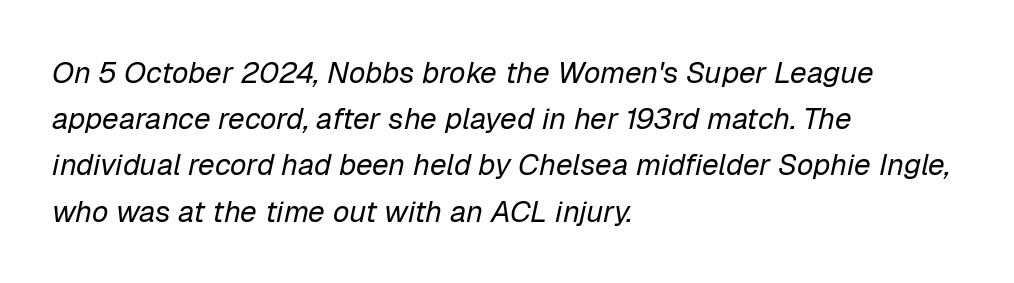
The image shows 30 px regular-weight type, italic (leaning right); set left-aligned, normal line spacing (1.54x), normal letter spacing, not underlined; low stroke contrast and a medium x-height.
